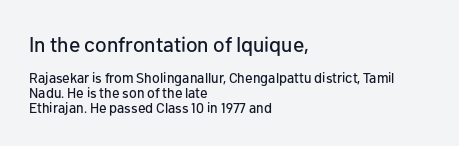
Q: Is the text italic (slanted)? A: No, it is upright.
Q: Is the text underlined? A: No.
Q: How is the paragraph aligned? A: Left-aligned.
Q: Is the spacing between letters normal or unusually wide? A: Normal.
Q: Is the spacing between lines tight, normal or loose? A: Tight.
Q: Which block of text is set in a larger size, the first (top) or the second (bottom)? A: The first (top) one.
